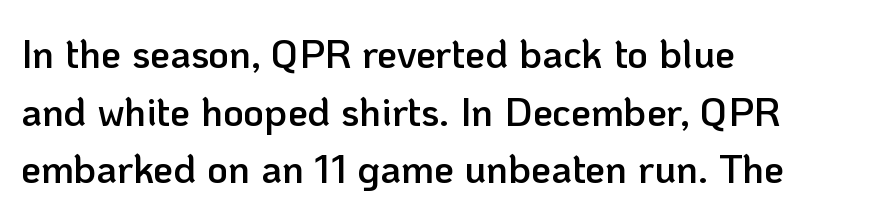
Q: Is the text bold? A: Semi-bold.
Q: Is the text italic (slanted)? A: No, it is upright.
Q: Is the typeface a serif or a sans-serif typeface? A: Sans-serif.
Q: Is the text underlined? A: No.
Q: How is the paragraph aligned? A: Left-aligned.
Q: Is the spacing between letters normal or unusually wide? A: Normal.
Q: Is the spacing between lines tight, normal or loose? A: Normal.
Q: Width (condensed, normal, or wide)? A: Normal.
Q: Stroke contrast? A: Low.
Q: x-height? A: Medium.
Q: Monospaced? A: No.
